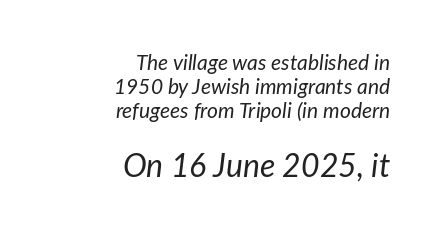
Q: Is the text bold? A: No.
Q: Is the text italic (slanted)? A: Yes, it leans right by about 7 degrees.
Q: Is the text underlined? A: No.
Q: How is the paragraph aligned? A: Right-aligned.
Q: Is the spacing between letters normal or unusually wide? A: Normal.
Q: Is the spacing between lines tight, normal or loose? A: Tight.
Q: Which block of text is set in a larger size, the first (top) or the second (bottom)? A: The second (bottom) one.
Q: Width (condensed, normal, or wide)? A: Normal.
Q: Stroke contrast? A: Low.
Q: x-height? A: Medium.
Q: Monospaced? A: No.
